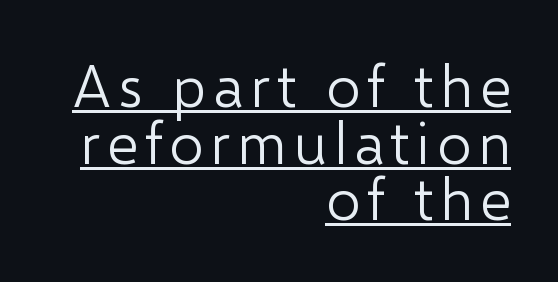
{"serif": "no", "italic": "no", "bold": "no", "weight": "light", "width": "normal", "stroke_contrast": "low", "x_height": "medium", "monospaced": "no", "underline": "yes", "align": "right", "line_spacing": "tight", "line_spacing_ratio": 0.96, "glyph_px": 59}
